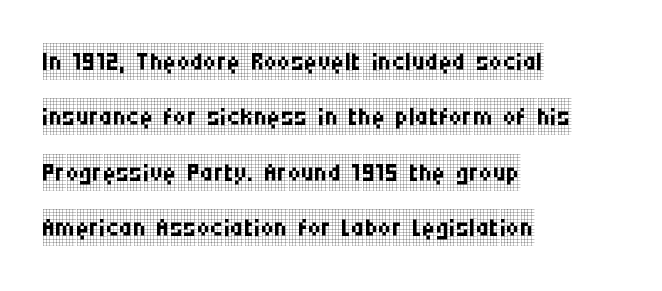
Q: Is the text bold? A: No.
Q: Is the text italic (slanted)? A: No, it is upright.
Q: Is the typeface a serif or a sans-serif typeface? A: Serif.
Q: Is the text underlined? A: No.
Q: How is the paragraph aligned? A: Left-aligned.
Q: Is the spacing between letters normal or unusually wide? A: Normal.
Q: Is the spacing between lines tight, normal or loose? A: Normal.
Q: Width (condensed, normal, or wide)? A: Condensed.
Q: Stroke contrast? A: Low.
Q: x-height? A: Large.
Q: Monospaced? A: No.
